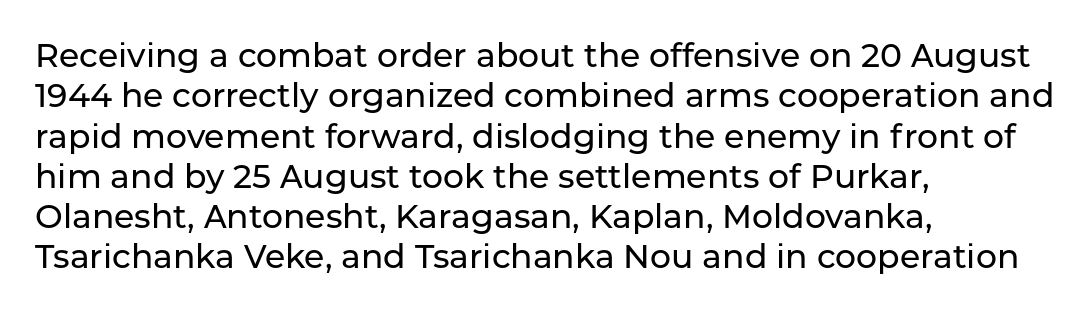
Anything drawn beneath the words? Only blank space. The passage shown is typed in a proportional face where columns would drift. Do the letters lean? They stand straight. Short note: letters normally spaced. The face used here is a sans, in the tradition of grotesques and geometrics. These lines stack with their left ends in a neat column.
